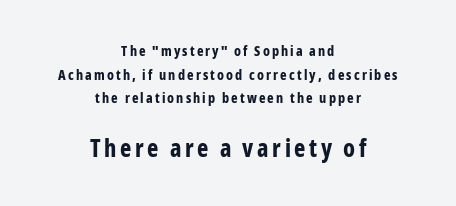
Q: Is the text bold? A: Yes.
Q: Is the text italic (slanted)? A: No, it is upright.
Q: Is the text underlined? A: No.
Q: How is the paragraph aligned? A: Centered.
Q: Is the spacing between lines tight, normal or loose? A: Normal.
Q: Which block of text is set in a larger size, the first (top) or the second (bottom)? A: The second (bottom) one.
